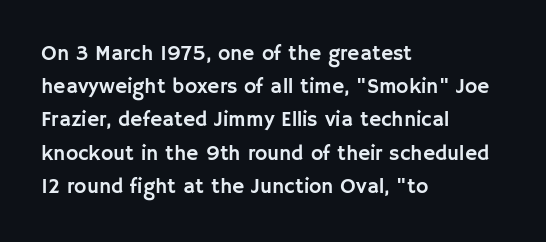
The tracking reads as untouched default to a designer's eye. Anything drawn beneath the words? Only blank space. Leading: standard. The lettering holds an erect, upright posture throughout.
